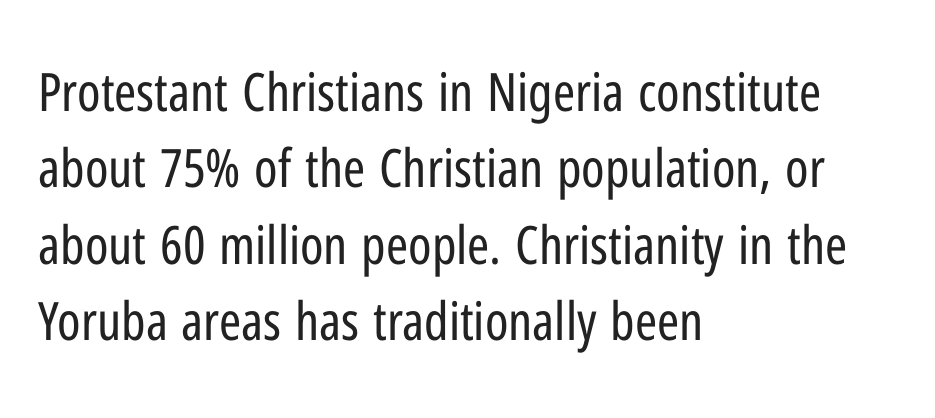
Italic? Not at all — the glyphs are vertical. Spacing verdict: proportional, widths tailored to each character. Grotesque or geometric, the face here clearly has no serifs. Successive baselines arrive at the customary interval. Any mark beneath the type? The region is blank.
